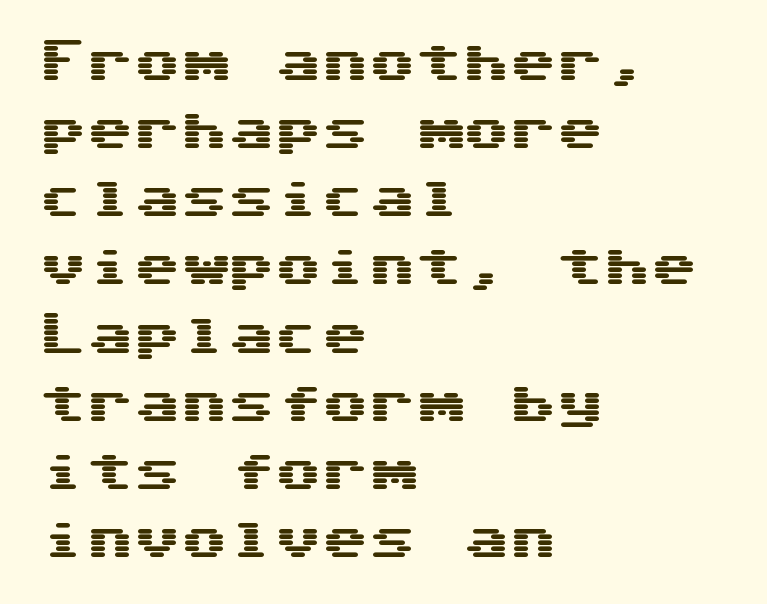
Q: Is the text italic (slanted)? A: No, it is upright.
Q: Is the typeface a serif or a sans-serif typeface? A: Sans-serif.
Q: Is the text underlined? A: No.
Q: How is the paragraph aligned? A: Left-aligned.
Q: Is the spacing between letters normal or unusually wide? A: Normal.
Q: Is the spacing between lines tight, normal or loose? A: Normal.
Q: Width (condensed, normal, or wide)? A: Wide.
Q: Stroke contrast? A: Medium.
Q: x-height? A: Medium.
